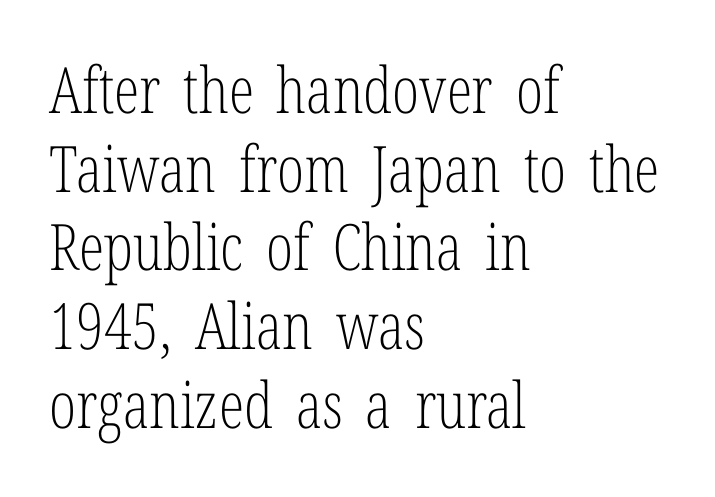
{"serif": "yes", "italic": "no", "bold": "no", "weight": "light", "width": "condensed", "stroke_contrast": "low", "x_height": "medium", "monospaced": "no", "underline": "no", "align": "left", "line_spacing_ratio": 1.23, "letter_spacing": "normal", "letter_spacing_em": 0.0, "glyph_px": 64}
